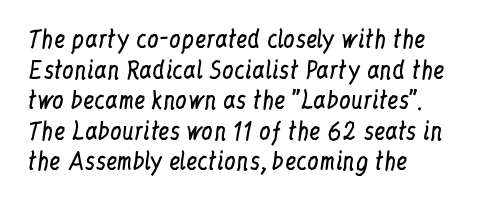
Q: Is the text bold? A: No.
Q: Is the text italic (slanted)? A: Yes.
Q: Is the text underlined? A: No.
Q: How is the paragraph aligned? A: Left-aligned.
Q: Is the spacing between letters normal or unusually wide? A: Normal.
Q: Is the spacing between lines tight, normal or loose? A: Normal.
